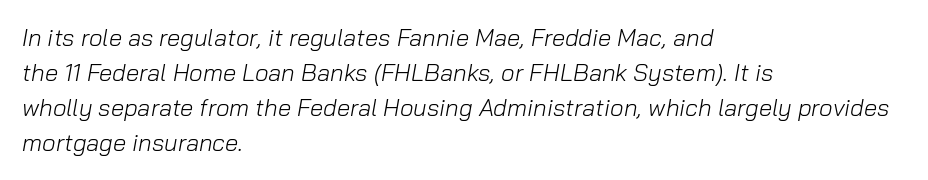
Q: Is the text bold? A: No.
Q: Is the text italic (slanted)? A: Yes, it leans right by about 10 degrees.
Q: Is the text underlined? A: No.
Q: How is the paragraph aligned? A: Left-aligned.
Q: Is the spacing between letters normal or unusually wide? A: Normal.
Q: Is the spacing between lines tight, normal or loose? A: Normal.
